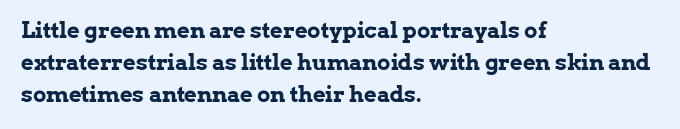
Students, observe: this is what conventionally led text looks like. Ascenders rise straight up at ninety degrees. Pretty heavy lettering here — definitely bold. The words here are not underlined.
